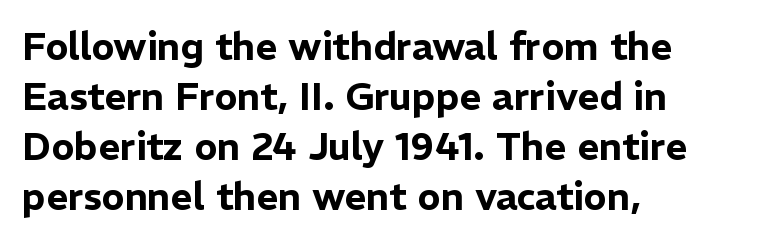
Q: Is the text italic (slanted)? A: No, it is upright.
Q: Is the typeface a serif or a sans-serif typeface? A: Sans-serif.
Q: Is the text underlined? A: No.
Q: How is the paragraph aligned? A: Left-aligned.
Q: Is the spacing between letters normal or unusually wide? A: Normal.
Q: Is the spacing between lines tight, normal or loose? A: Normal.
Q: Width (condensed, normal, or wide)? A: Normal.
Q: Stroke contrast? A: Low.
Q: x-height? A: Medium.
Q: Monospaced? A: No.
